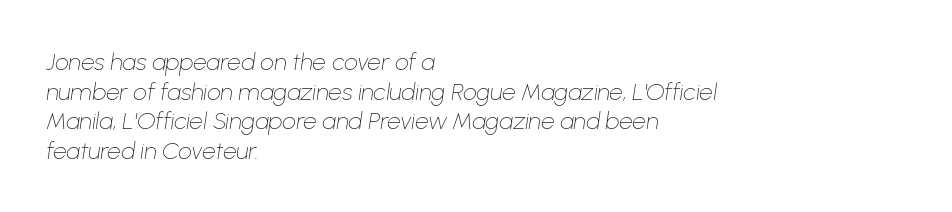
Q: Is the text bold? A: No.
Q: Is the text italic (slanted)? A: Yes, it leans right by about 8 degrees.
Q: Is the text underlined? A: No.
Q: How is the paragraph aligned? A: Left-aligned.
Q: Is the spacing between letters normal or unusually wide? A: Normal.
